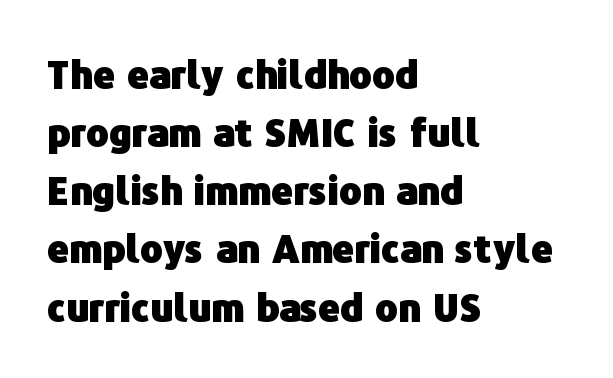
{"serif": "no", "italic": "no", "bold": "yes", "weight": "heavy", "width": "normal", "stroke_contrast": "low", "x_height": "medium", "monospaced": "no", "underline": "no", "align": "left", "line_spacing": "normal", "line_spacing_ratio": 1.53, "letter_spacing": "normal", "letter_spacing_em": 0.0, "glyph_px": 38}
